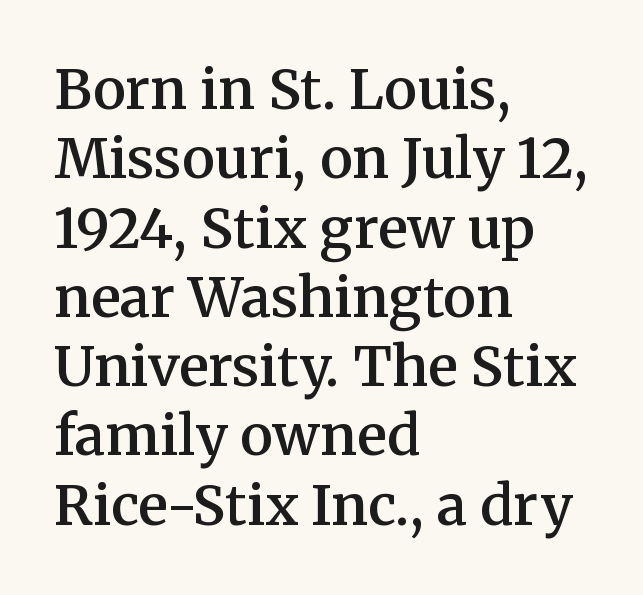
A serif font was chosen for this passage. These lines stack with their left ends in a neat column. The words here are not underlined. What stands out about the letter spacing? Nothing — it is the standard amount. Each letter keeps its own natural width here, so spacing adapts to shape.
